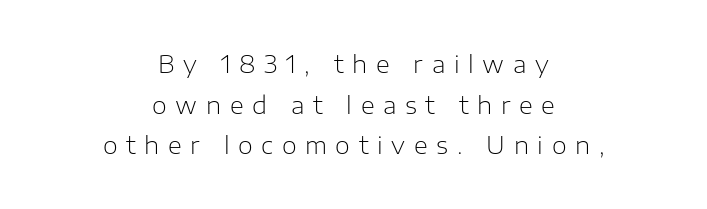
A bare baseline throughout the passage. Stem width sits at or under what a default text font uses. These lines have a slow, spaced-out rhythm from letter to letter. Rendered with straight, roman letterforms. Whoever set this chose a conventional vertical rhythm. These lines stack symmetrically, like a column narrowing and widening about its center.
